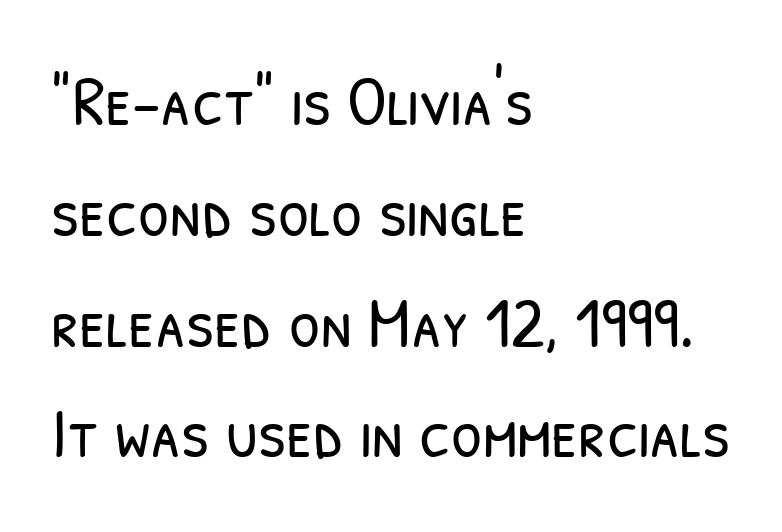
{"serif": "no", "bold": "no", "weight": "light", "width": "condensed", "stroke_contrast": "low", "x_height": "medium", "monospaced": "no", "underline": "no", "align": "left", "line_spacing": "normal", "line_spacing_ratio": 1.56, "letter_spacing": "normal", "letter_spacing_em": 0.0, "glyph_px": 71}
